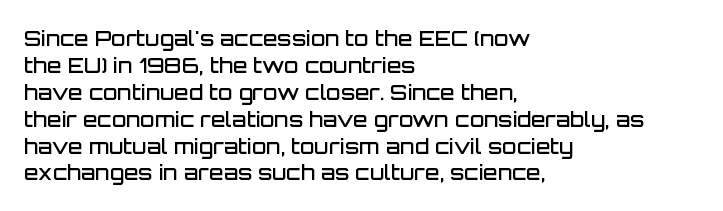
{"italic": "no", "bold": "semi", "underline": "no", "align": "left", "line_spacing": "normal", "line_spacing_ratio": 1.28, "letter_spacing": "normal", "letter_spacing_em": 0.0, "glyph_px": 21}
